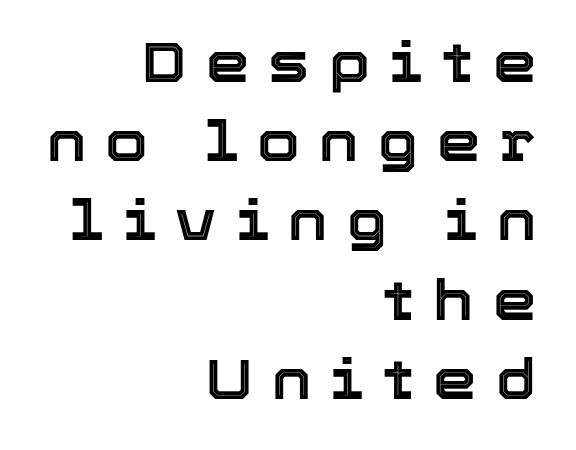
The image shows 55 px text type, upright; set right-aligned, normal line spacing (1.44x), unusually wide letter spacing (+0.35 em), not underlined; a medium x-height.
